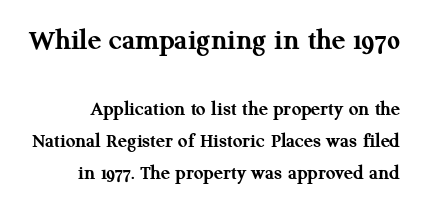
Q: Is the text bold? A: Yes.
Q: Is the text italic (slanted)? A: No, it is upright.
Q: Is the typeface a serif or a sans-serif typeface? A: Serif.
Q: Is the text underlined? A: No.
Q: Is the spacing between letters normal or unusually wide? A: Normal.
Q: Is the spacing between lines tight, normal or loose? A: Normal.
Q: Which block of text is set in a larger size, the first (top) or the second (bottom)? A: The first (top) one.
Q: Width (condensed, normal, or wide)? A: Normal.
Q: Stroke contrast? A: Medium.
Q: x-height? A: Medium.
Q: Monospaced? A: No.
